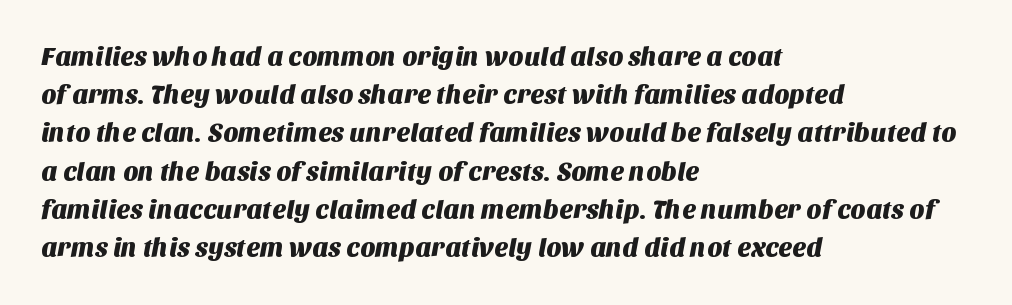
These lines sit exactly where default settings would place them. Compared with a centered layout, this one pins lines to the left instead. Each word holds together tightly as a unit, with standard inter-letter gaps. Unmarked baselines from the first word to the last.
